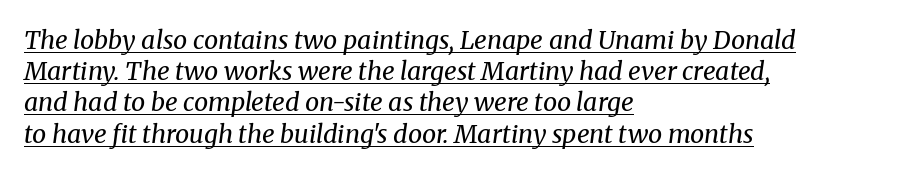
The image shows 25 px text type, italic (leaning right); set left-aligned, normal line spacing (1.25x), normal letter spacing, underlined.
